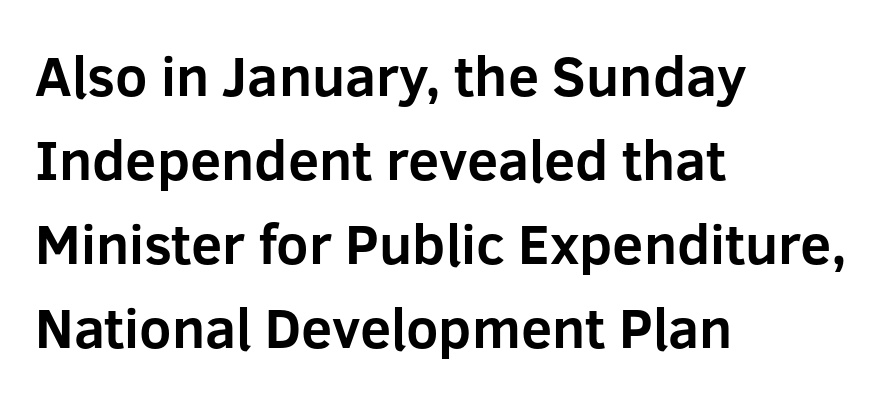
The image shows 56 px bold sans-serif type, upright; set left-aligned, normal line spacing (1.5x), normal letter spacing, not underlined; low stroke contrast and a medium x-height.
